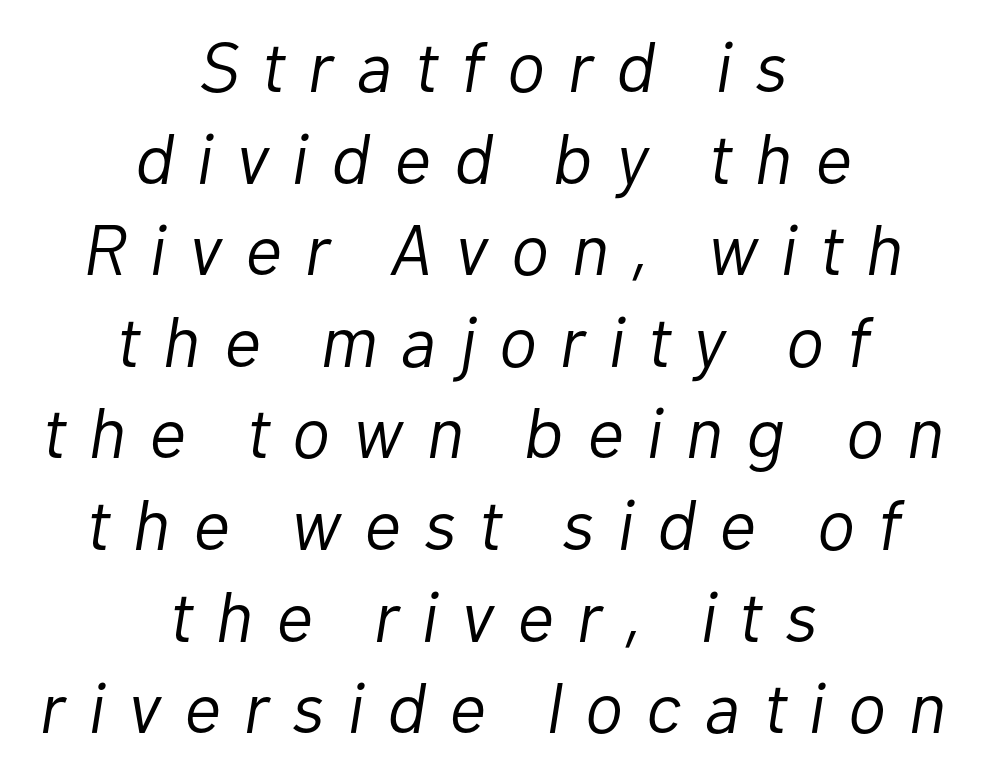
Q: Is the text bold? A: No.
Q: Is the text italic (slanted)? A: Yes, it leans right by about 10 degrees.
Q: Is the text underlined? A: No.
Q: How is the paragraph aligned? A: Centered.
Q: Is the spacing between letters normal or unusually wide? A: Unusually wide.
Q: Is the spacing between lines tight, normal or loose? A: Normal.
Q: Width (condensed, normal, or wide)? A: Normal.
Q: Stroke contrast? A: Low.
Q: x-height? A: Medium.
Q: Monospaced? A: No.
